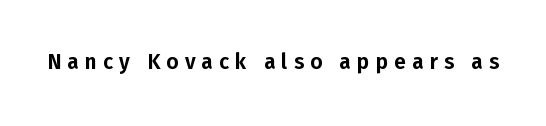
Q: Is the text italic (slanted)? A: No, it is upright.
Q: Is the text underlined? A: No.
Q: Is the spacing between letters normal or unusually wide? A: Unusually wide.
